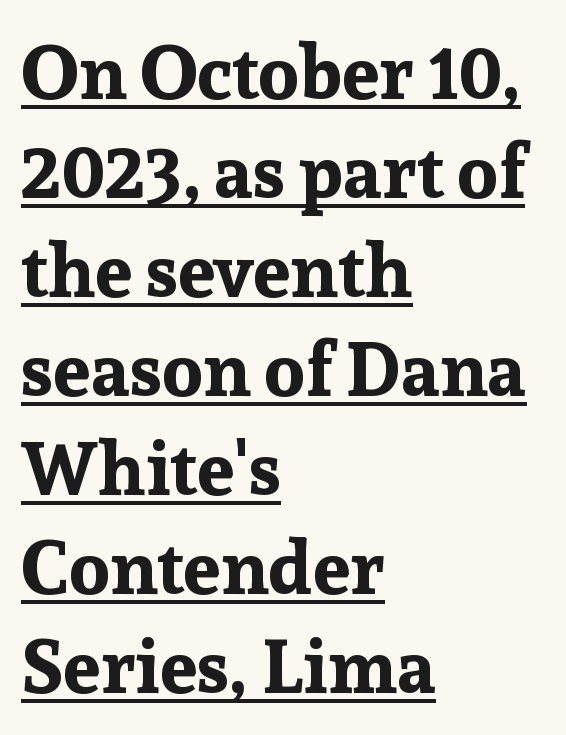
Q: Is the text bold? A: Yes.
Q: Is the text italic (slanted)? A: No, it is upright.
Q: Is the typeface a serif or a sans-serif typeface? A: Serif.
Q: Is the text underlined? A: Yes.
Q: How is the paragraph aligned? A: Left-aligned.
Q: Is the spacing between letters normal or unusually wide? A: Normal.
Q: Is the spacing between lines tight, normal or loose? A: Normal.
Q: Width (condensed, normal, or wide)? A: Normal.
Q: Stroke contrast? A: Low.
Q: x-height? A: Medium.
Q: Monospaced? A: No.
